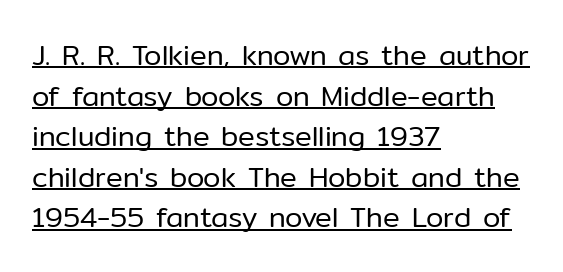
The image shows 28 px regular-weight sans-serif type, upright; set left-aligned, normal line spacing (1.45x), normal letter spacing, underlined; low stroke contrast and a medium x-height.
